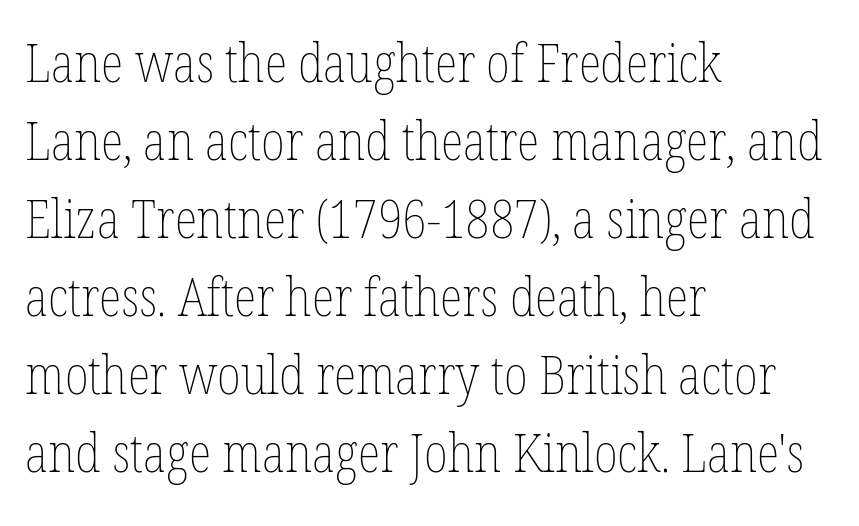
Q: Is the text bold? A: No.
Q: Is the text italic (slanted)? A: No, it is upright.
Q: Is the text underlined? A: No.
Q: How is the paragraph aligned? A: Left-aligned.
Q: Is the spacing between letters normal or unusually wide? A: Normal.
Q: Is the spacing between lines tight, normal or loose? A: Normal.
Q: Width (condensed, normal, or wide)? A: Condensed.
Q: Stroke contrast? A: Low.
Q: x-height? A: Medium.
Q: Monospaced? A: No.
